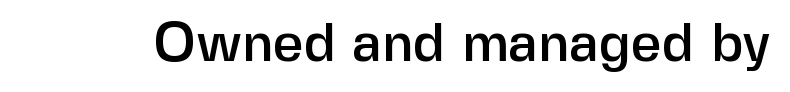
{"serif": "no", "italic": "no", "width": "normal", "stroke_contrast": "low", "x_height": "medium", "monospaced": "no", "underline": "no", "letter_spacing": "normal", "letter_spacing_em": 0.0, "glyph_px": 54}
